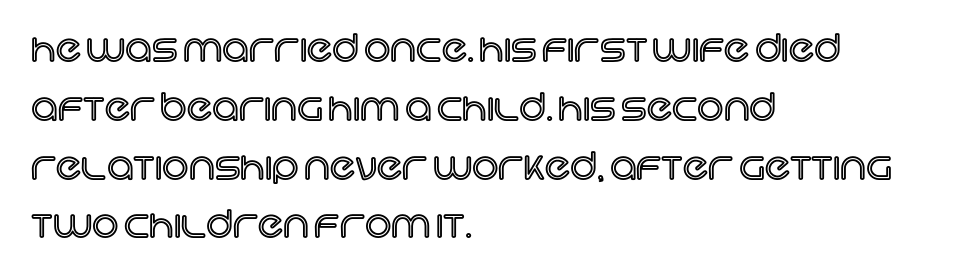
The lines are quadded left. Each word holds together tightly as a unit, with standard inter-letter gaps. Lines of text with bare space underneath. If you drew a line through each stem, it would be perfectly vertical. Note the varied advance widths — an 'i' is clearly narrower than an 'm'. What's the leading like? Ordinary, nothing unusual.
